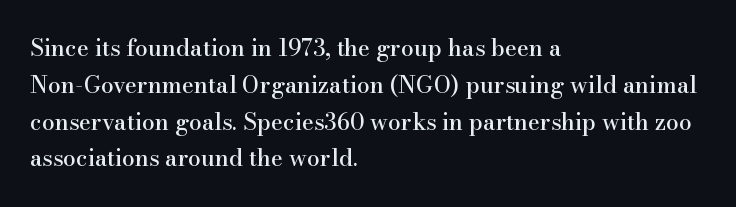
The image shows 23 px text type, upright; set left-aligned, normal line spacing (1.6x), normal letter spacing, not underlined.
